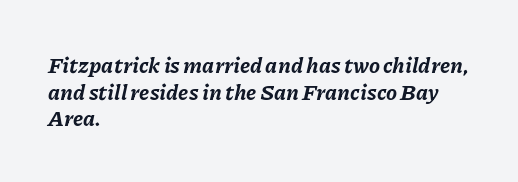
Q: Is the text bold? A: Yes.
Q: Is the text italic (slanted)? A: Yes, it leans right by about 11 degrees.
Q: Is the text underlined? A: No.
Q: How is the paragraph aligned? A: Left-aligned.
Q: Is the spacing between letters normal or unusually wide? A: Normal.
